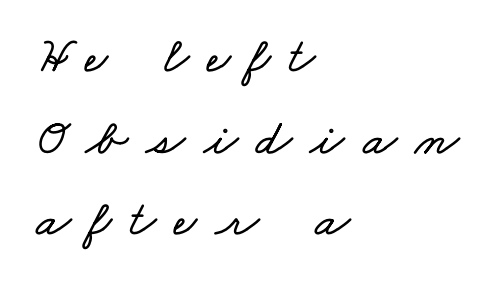
The image shows 51 px wide type; set left-aligned, normal line spacing (1.6x), unusually wide letter spacing (+0.35 em), not underlined; low stroke contrast and a small x-height.
